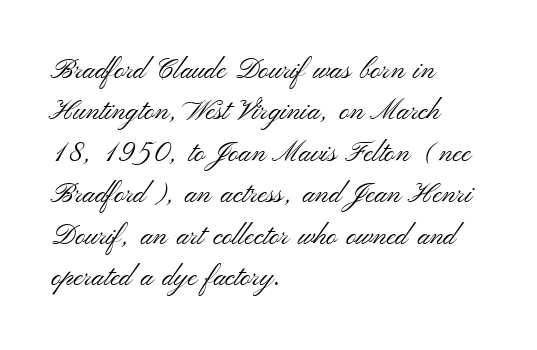
{"serif": "no", "bold": "no", "weight": "light", "width": "wide", "stroke_contrast": "medium", "x_height": "small", "monospaced": "no", "underline": "no", "align": "left", "line_spacing": "normal", "line_spacing_ratio": 1.48, "letter_spacing": "normal", "letter_spacing_em": 0.0, "glyph_px": 28}
